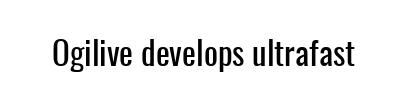
The image shows 33 px condensed sans-serif type, upright; set normal letter spacing, not underlined; low stroke contrast and a medium x-height.
